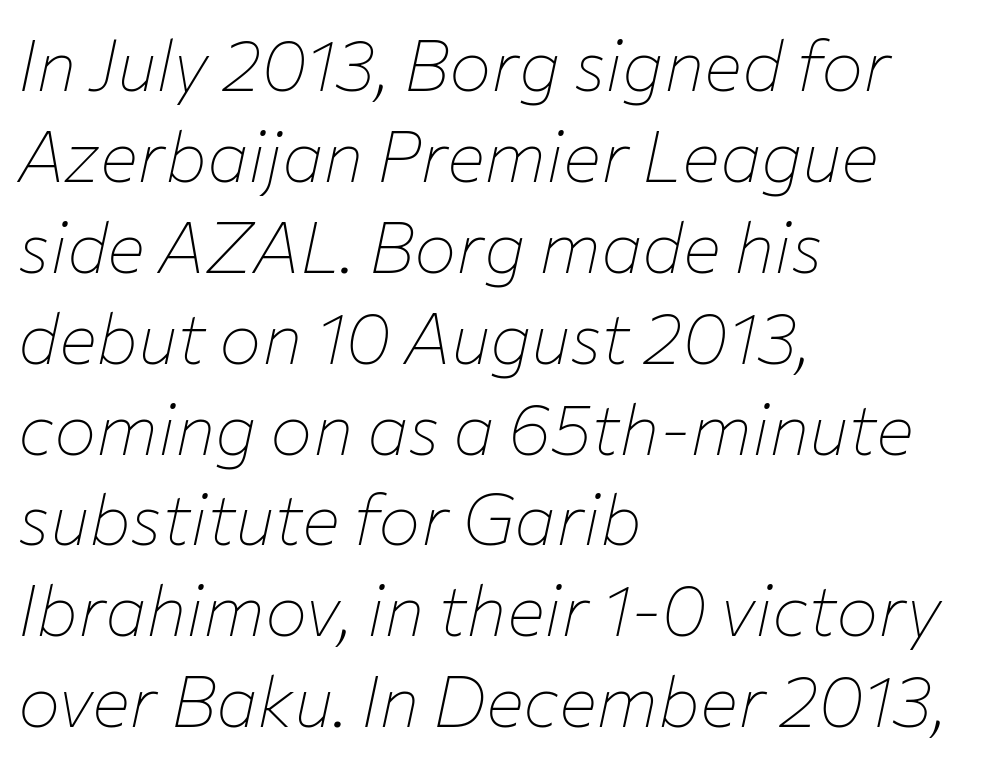
Q: Is the text bold? A: No.
Q: Is the text italic (slanted)? A: Yes, it leans right by about 12 degrees.
Q: Is the text underlined? A: No.
Q: How is the paragraph aligned? A: Left-aligned.
Q: Is the spacing between letters normal or unusually wide? A: Normal.
Q: Is the spacing between lines tight, normal or loose? A: Normal.
Q: Width (condensed, normal, or wide)? A: Normal.
Q: Stroke contrast? A: Low.
Q: x-height? A: Medium.
Q: Monospaced? A: No.
